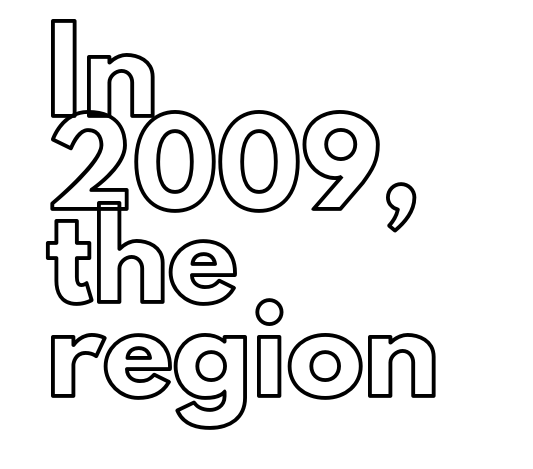
Each letter keeps its own natural width here, so spacing adapts to shape. Between one letter and the next there's only the usual sliver of space. These lines stack with their left ends in a neat column. Bare-footed words on every line. Characters remain perfectly vertical along every line.
